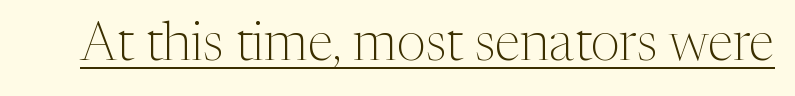
Words appear dense and cohesive because spacing is normal. The letters look calm and open, with moderate or lighter stems. Is this a fixed-width face? No — the glyphs have proportional, varying widths. Type style note: has serifs. Like a heading marked for emphasis, these lines bear an underscore.
